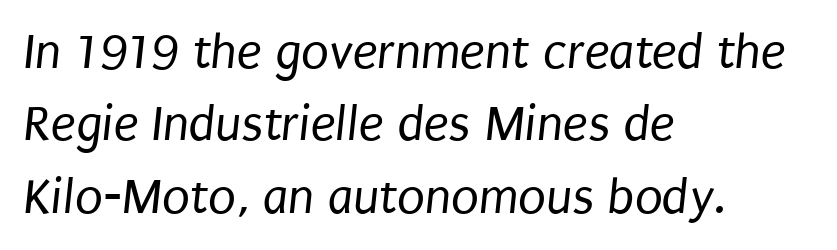
{"serif": "no", "bold": "no", "weight": "regular", "width": "condensed", "stroke_contrast": "low", "x_height": "large", "monospaced": "no", "underline": "no", "align": "left", "line_spacing": "normal", "line_spacing_ratio": 1.42, "letter_spacing": "normal", "letter_spacing_em": 0.0, "glyph_px": 51}
